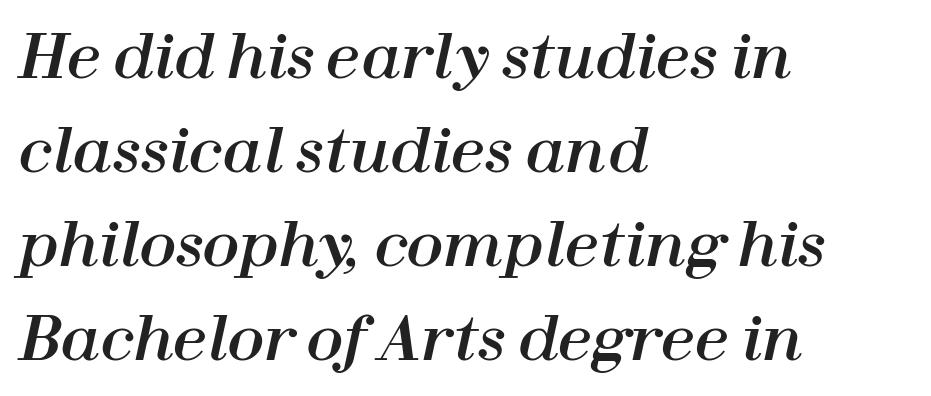
{"italic": "yes", "lean": "right", "slant_degrees": 12, "width": "normal", "stroke_contrast": "high", "x_height": "medium", "monospaced": "no", "underline": "no", "align": "left", "line_spacing": "normal", "line_spacing_ratio": 1.54, "letter_spacing": "normal", "letter_spacing_em": 0.0, "glyph_px": 61}
